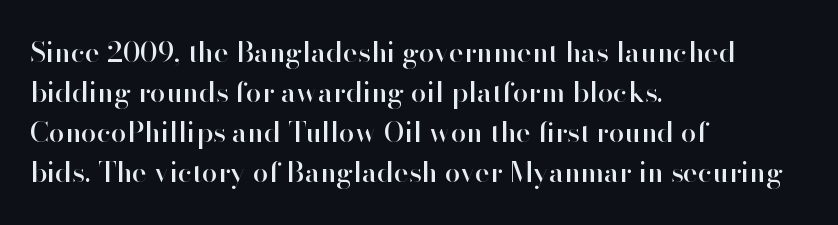
{"serif": "no", "italic": "no", "width": "normal", "stroke_contrast": "high", "x_height": "small", "monospaced": "no", "underline": "no", "align": "left", "line_spacing": "normal", "line_spacing_ratio": 1.43, "letter_spacing": "normal", "letter_spacing_em": 0.0, "glyph_px": 28}
